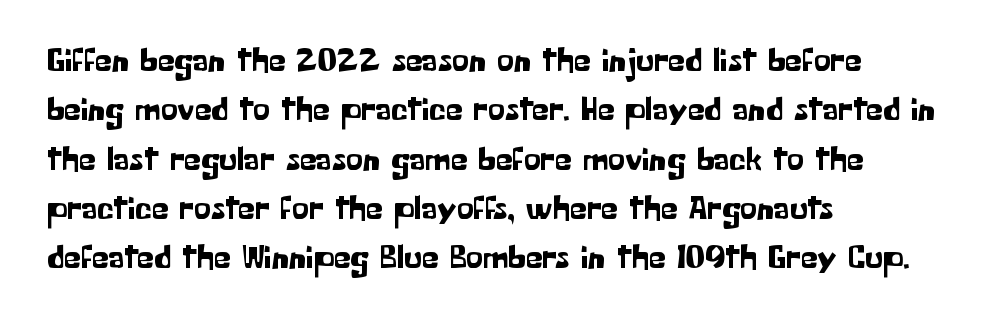
Q: Is the text italic (slanted)? A: No, it is upright.
Q: Is the typeface a serif or a sans-serif typeface? A: Sans-serif.
Q: Is the text underlined? A: No.
Q: How is the paragraph aligned? A: Left-aligned.
Q: Is the spacing between letters normal or unusually wide? A: Normal.
Q: Is the spacing between lines tight, normal or loose? A: Normal.
Q: Width (condensed, normal, or wide)? A: Normal.
Q: Stroke contrast? A: Low.
Q: x-height? A: Medium.
Q: Monospaced? A: No.
